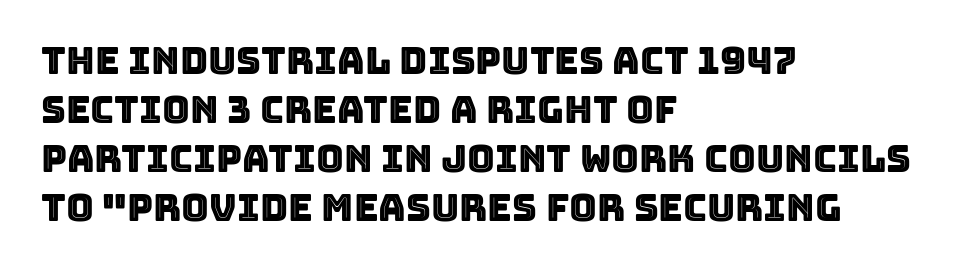
The image shows 38 px text type, upright; set left-aligned, normal line spacing (1.29x), normal letter spacing, not underlined; a large x-height.
